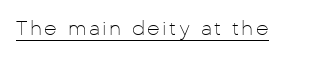
The face looks like a standard text weight, possibly lighter. Rendered with straight, roman letterforms. The rendered words wear a rule along their underside.
